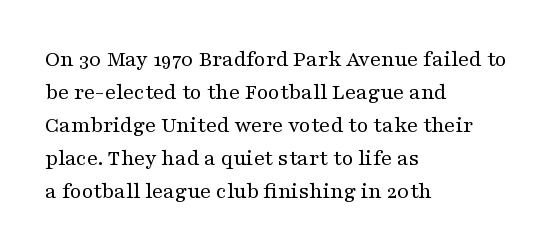
{"italic": "no", "bold": "no", "underline": "no", "align": "left", "line_spacing": "normal", "line_spacing_ratio": 1.43, "letter_spacing": "normal", "letter_spacing_em": 0.0, "glyph_px": 23}
